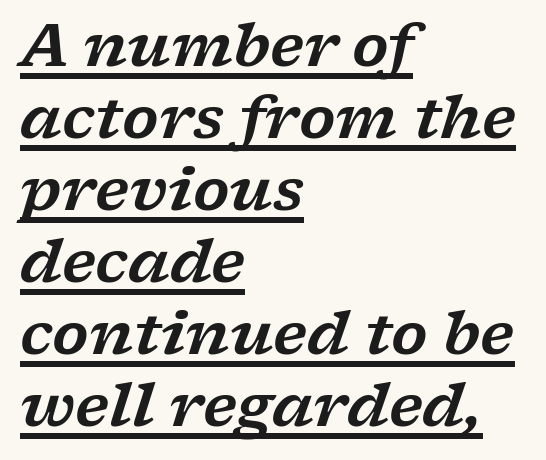
The image shows 59 px wide serif type, italic (leaning right); set left-aligned, line spacing 1.22x, normal letter spacing, underlined; low stroke contrast and a medium x-height.
